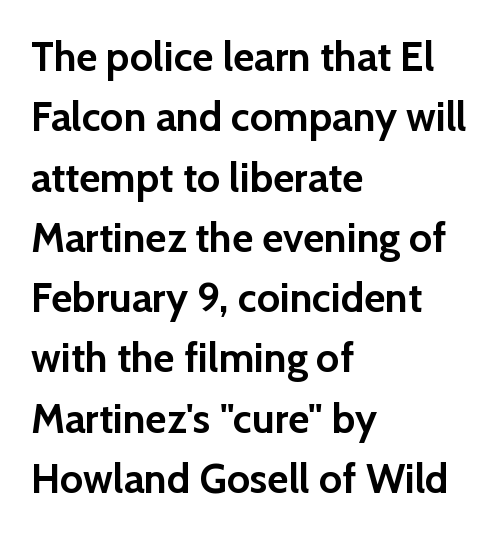
The image shows 41 px semibold sans-serif type, upright; set left-aligned, normal line spacing (1.47x), normal letter spacing, not underlined; low stroke contrast and a medium x-height.
